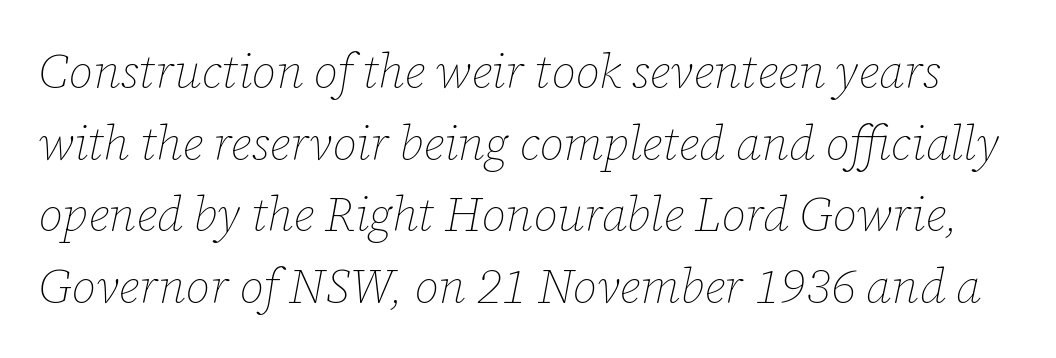
The image shows 48 px thin type, italic (leaning right); set normal line spacing (1.49x), normal letter spacing, not underlined; low stroke contrast and a medium x-height.
